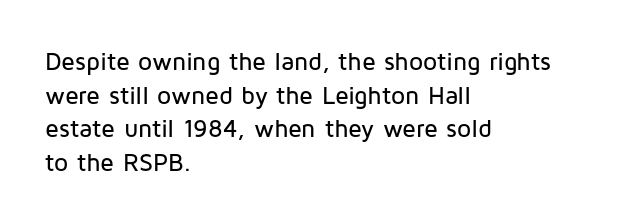
{"italic": "no", "underline": "no", "align": "left", "line_spacing": "normal", "line_spacing_ratio": 1.35, "letter_spacing": "normal", "letter_spacing_em": 0.0, "glyph_px": 25}
